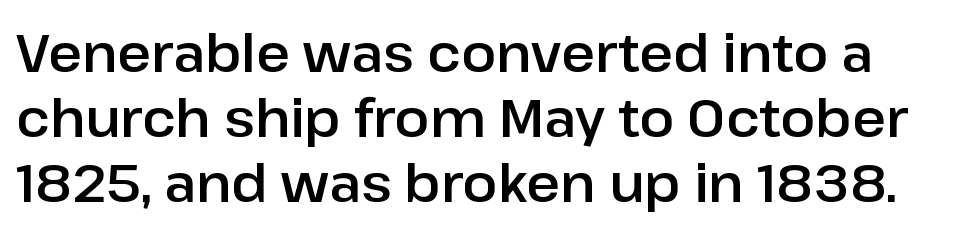
Designer's note — italics off, roman on. The type is set solid horizontally, with unmodified tracking. I'd call this a sans setting — the letters go barefoot. Evenly set lines give the paragraph a standard silhouette. Proportional: the letters do not fall into vertical columns.
